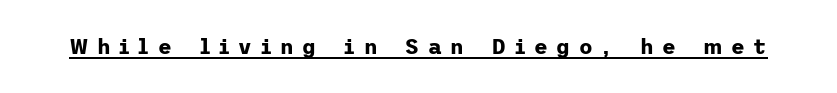
The image shows 21 px bold type, upright; set unusually wide letter spacing (+0.42 em), underlined.
